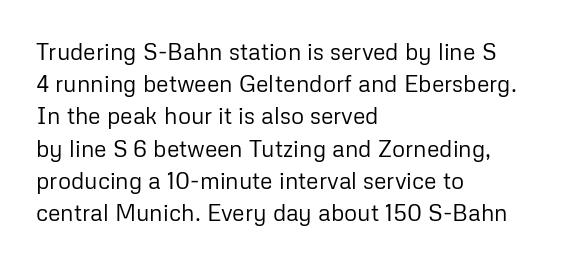
Q: Is the text bold? A: No.
Q: Is the text italic (slanted)? A: No, it is upright.
Q: Is the text underlined? A: No.
Q: How is the paragraph aligned? A: Left-aligned.
Q: Is the spacing between letters normal or unusually wide? A: Normal.
Q: Is the spacing between lines tight, normal or loose? A: Normal.
